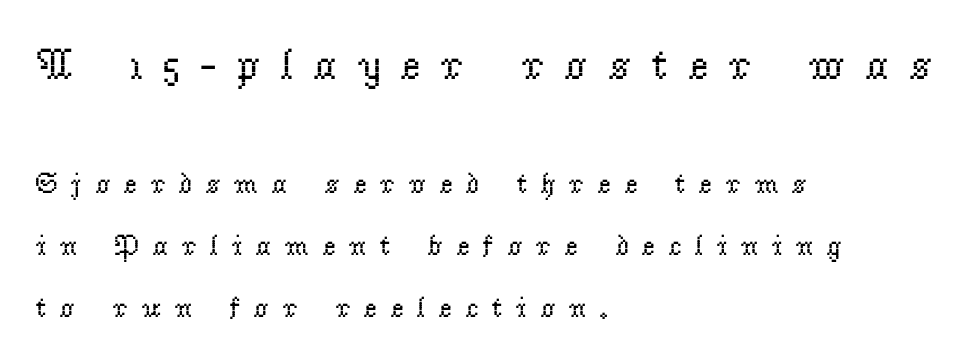
Q: Is the text bold? A: No.
Q: Is the text italic (slanted)? A: No, it is upright.
Q: Is the typeface a serif or a sans-serif typeface? A: Serif.
Q: Is the text underlined? A: No.
Q: How is the paragraph aligned? A: Left-aligned.
Q: Is the spacing between letters normal or unusually wide? A: Unusually wide.
Q: Is the spacing between lines tight, normal or loose? A: Loose.
Q: Which block of text is set in a larger size, the first (top) or the second (bottom)? A: The first (top) one.
Q: Width (condensed, normal, or wide)? A: Normal.
Q: Stroke contrast? A: Low.
Q: x-height? A: Small.
Q: Monospaced? A: No.
